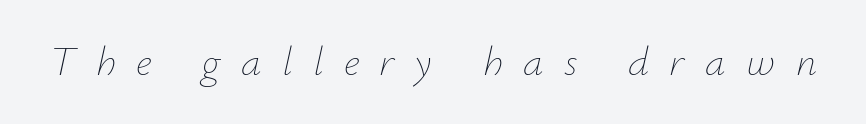
Q: Is the text bold? A: No.
Q: Is the text italic (slanted)? A: Yes, it leans right by about 12 degrees.
Q: Is the text underlined? A: No.
Q: Is the spacing between letters normal or unusually wide? A: Unusually wide.
Q: Width (condensed, normal, or wide)? A: Normal.
Q: Stroke contrast? A: Low.
Q: x-height? A: Small.
Q: Monospaced? A: No.
